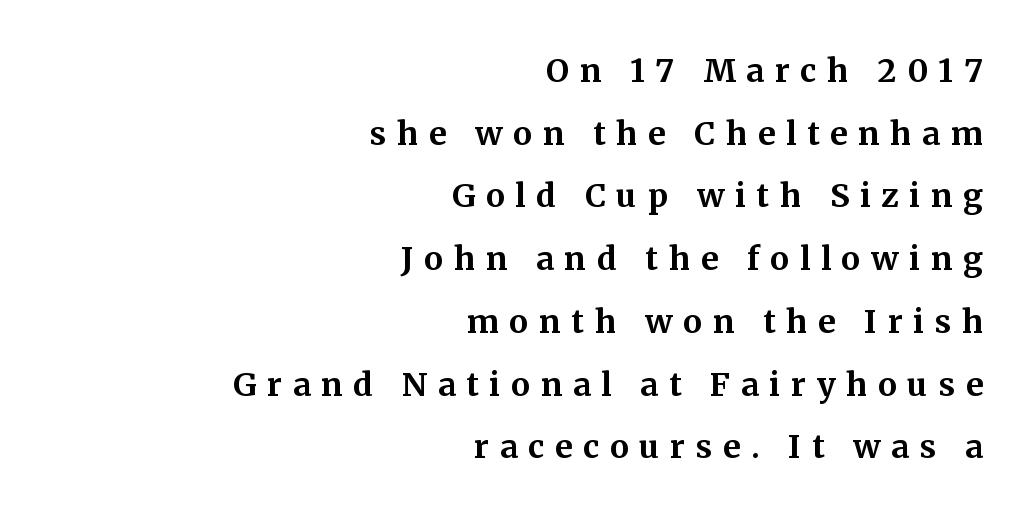
Q: Is the text bold? A: Yes.
Q: Is the text italic (slanted)? A: No, it is upright.
Q: Is the typeface a serif or a sans-serif typeface? A: Serif.
Q: Is the text underlined? A: No.
Q: How is the paragraph aligned? A: Right-aligned.
Q: Is the spacing between letters normal or unusually wide? A: Unusually wide.
Q: Is the spacing between lines tight, normal or loose? A: Loose.
Q: Width (condensed, normal, or wide)? A: Normal.
Q: Stroke contrast? A: Medium.
Q: x-height? A: Medium.
Q: Monospaced? A: No.
